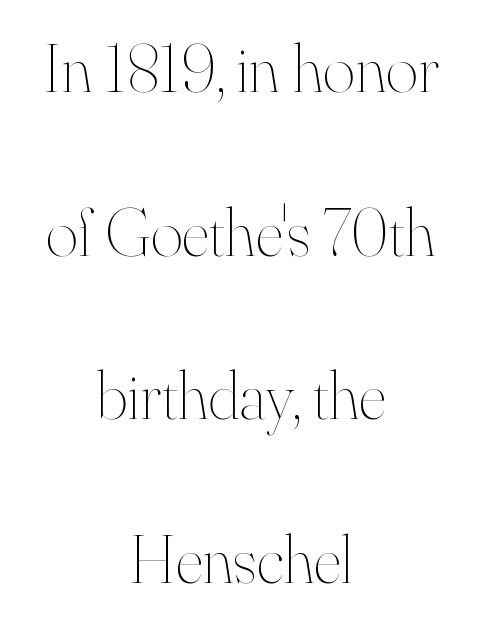
Q: Is the text bold? A: No.
Q: Is the text italic (slanted)? A: No, it is upright.
Q: Is the text underlined? A: No.
Q: How is the paragraph aligned? A: Centered.
Q: Is the spacing between letters normal or unusually wide? A: Normal.
Q: Is the spacing between lines tight, normal or loose? A: Loose.
Q: Width (condensed, normal, or wide)? A: Normal.
Q: Stroke contrast? A: High.
Q: x-height? A: Small.
Q: Monospaced? A: No.
